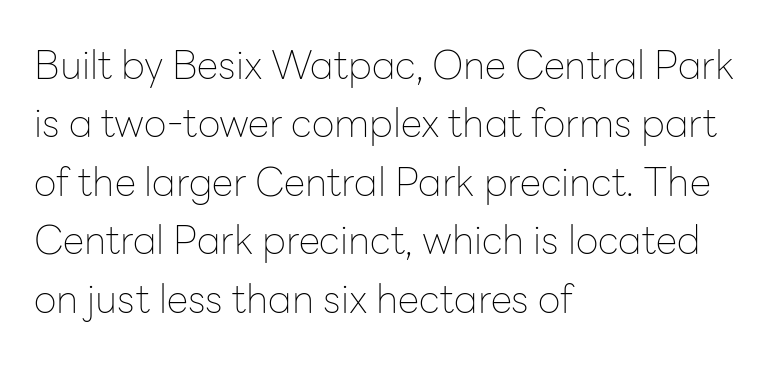
The image shows 39 px thin sans-serif type, upright; set left-aligned, normal line spacing (1.5x), normal letter spacing, not underlined; low stroke contrast and a medium x-height.
